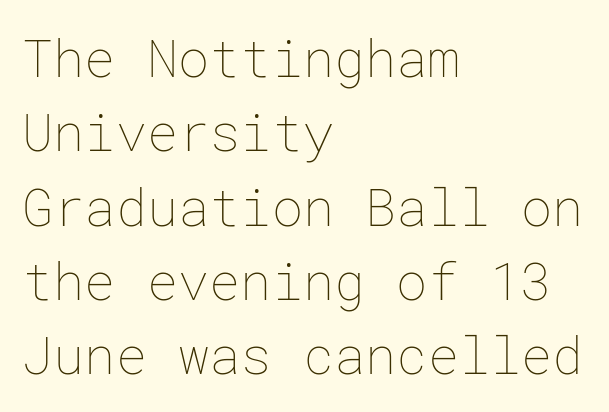
The image shows 52 px thin type, upright; set left-aligned, normal line spacing (1.43x), normal letter spacing, not underlined; low stroke contrast and a medium x-height.
